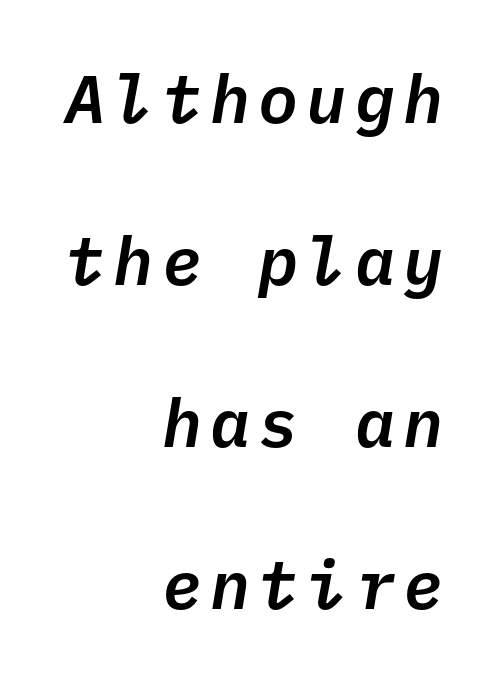
The compositor pushed each line to the right boundary. The typography opts for an oblique posture over an upright one. Do the characters align in a grid? Yes, the font is monospaced. Interline gaps are noticeably wide in this sample. Unmarked baselines from the first word to the last.
